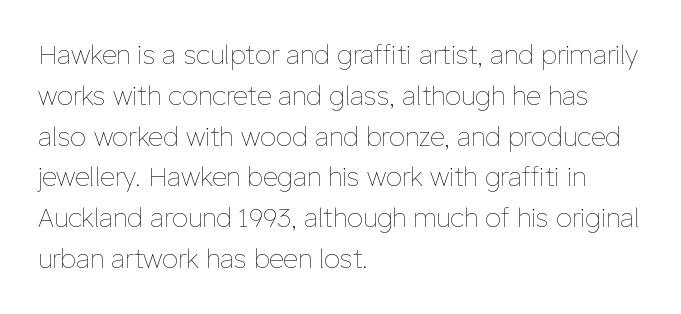
The image shows 26 px text type, upright; set left-aligned, normal line spacing (1.57x), normal letter spacing, not underlined.
